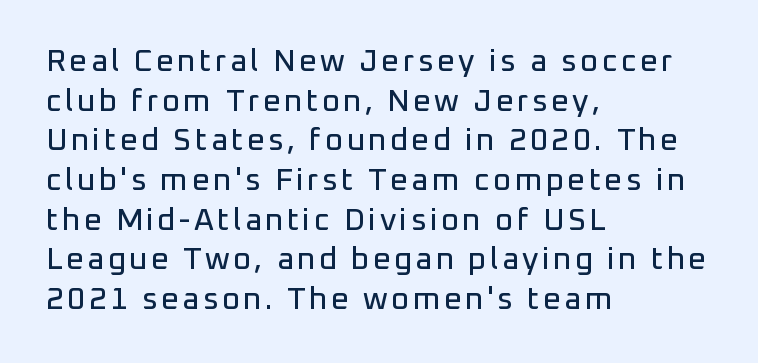
{"serif": "no", "italic": "no", "width": "normal", "stroke_contrast": "low", "x_height": "medium", "monospaced": "no", "underline": "no", "align": "left", "line_spacing": "normal", "line_spacing_ratio": 1.28, "glyph_px": 31}
